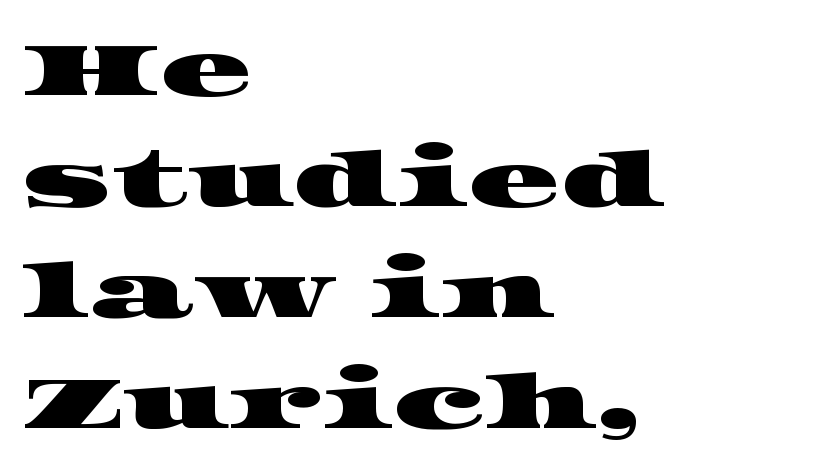
Q: Is the typeface a serif or a sans-serif typeface? A: Serif.
Q: Is the text underlined? A: No.
Q: How is the paragraph aligned? A: Left-aligned.
Q: Is the spacing between letters normal or unusually wide? A: Normal.
Q: Is the spacing between lines tight, normal or loose? A: Normal.
Q: Width (condensed, normal, or wide)? A: Wide.
Q: Stroke contrast? A: High.
Q: x-height? A: Large.
Q: Monospaced? A: No.
